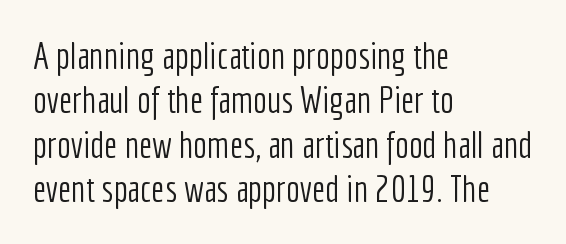
The image shows 37 px light, condensed sans-serif type, upright; set left-aligned, line spacing 1.2x, normal letter spacing, not underlined; low stroke contrast and a medium x-height.
